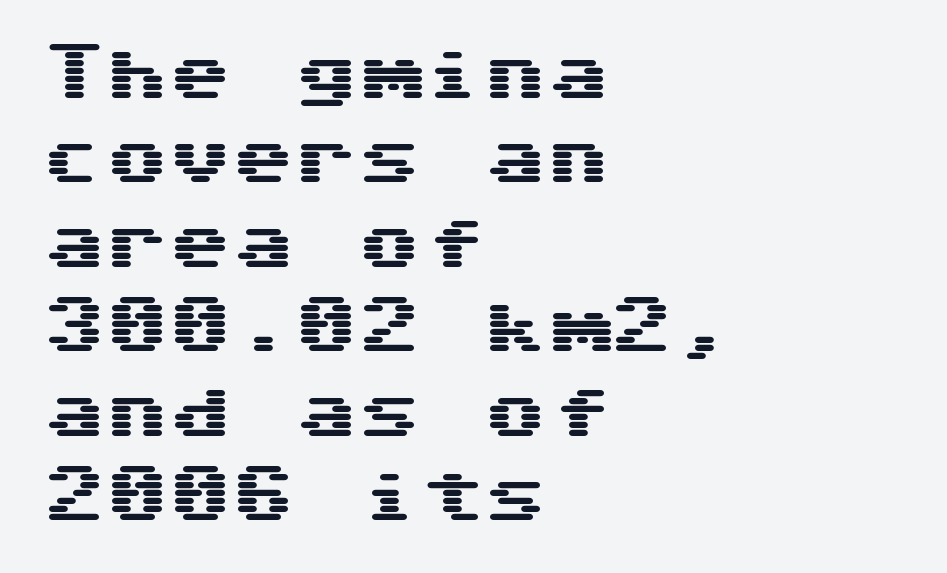
{"serif": "no", "italic": "no", "width": "wide", "stroke_contrast": "medium", "x_height": "medium", "underline": "no", "align": "left", "line_spacing": "normal", "line_spacing_ratio": 1.34, "letter_spacing": "normal", "letter_spacing_em": 0.0, "glyph_px": 63}
